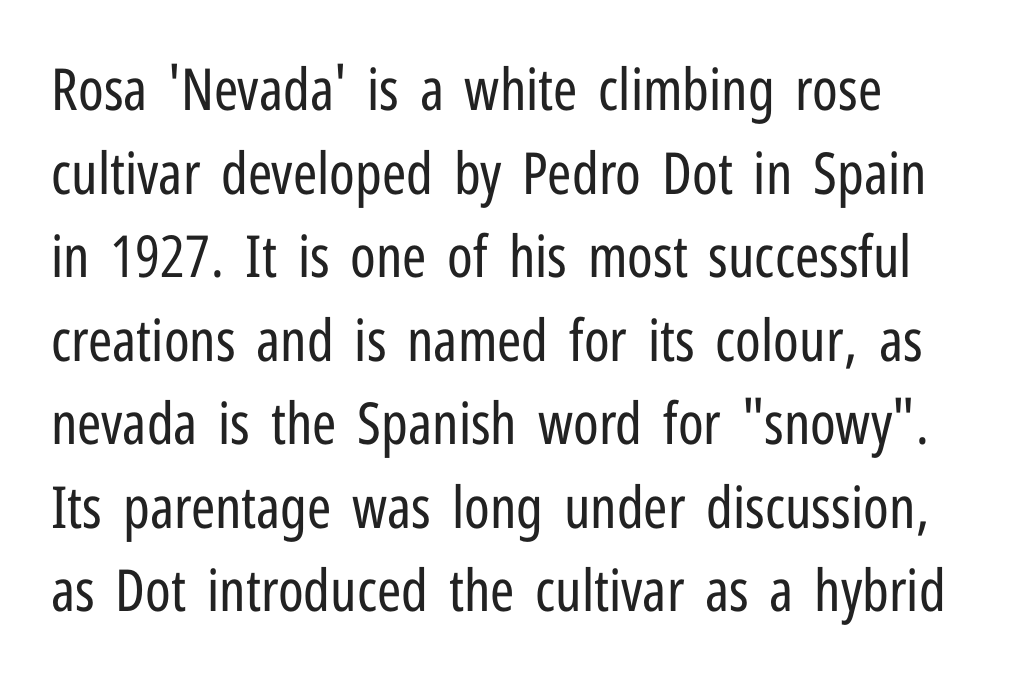
Q: Is the text bold? A: No.
Q: Is the text italic (slanted)? A: No, it is upright.
Q: Is the typeface a serif or a sans-serif typeface? A: Sans-serif.
Q: Is the text underlined? A: No.
Q: How is the paragraph aligned? A: Left-aligned.
Q: Is the spacing between letters normal or unusually wide? A: Normal.
Q: Is the spacing between lines tight, normal or loose? A: Normal.
Q: Width (condensed, normal, or wide)? A: Condensed.
Q: Stroke contrast? A: Low.
Q: x-height? A: Medium.
Q: Monospaced? A: No.
